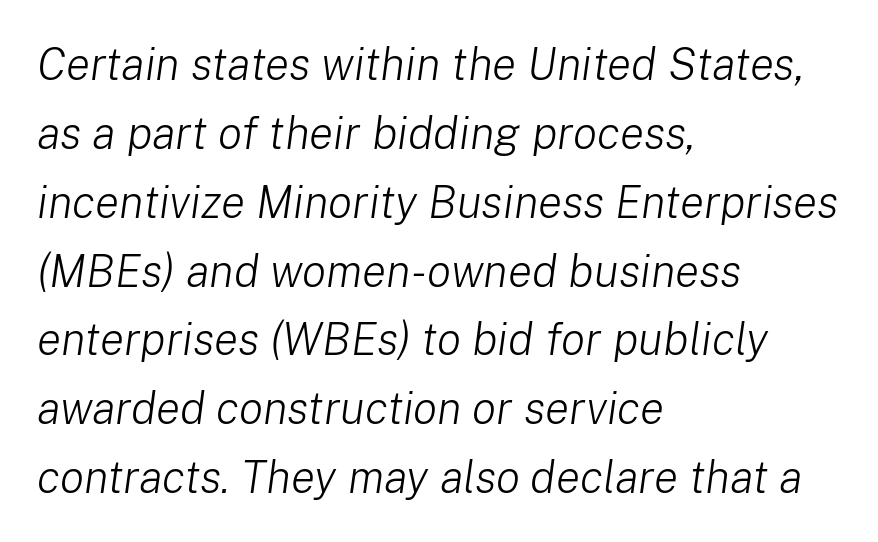
{"italic": "yes", "lean": "right", "slant_degrees": 8, "bold": "no", "weight": "light", "width": "normal", "stroke_contrast": "low", "x_height": "medium", "monospaced": "no", "underline": "no", "align": "left", "line_spacing": "normal", "line_spacing_ratio": 1.53, "letter_spacing": "normal", "letter_spacing_em": 0.0, "glyph_px": 45}
